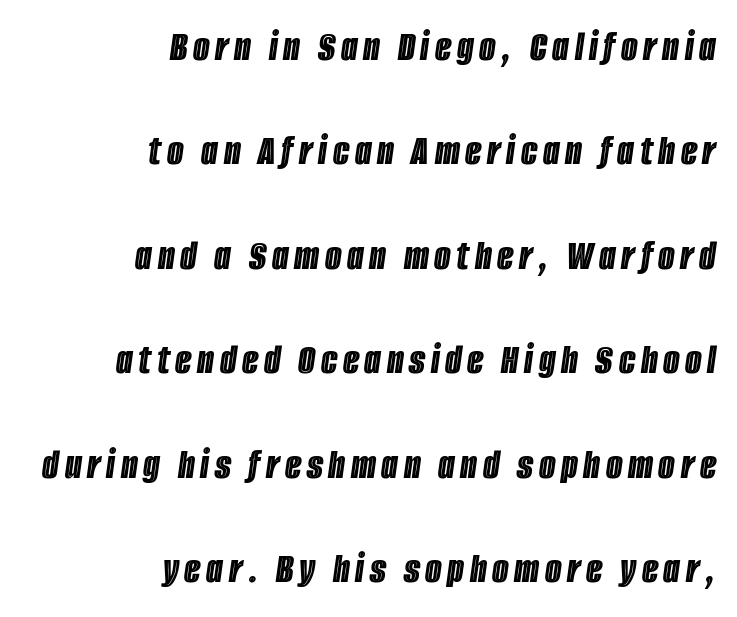
The image shows 43 px condensed type, italic (leaning right); set right-aligned, loose line spacing (2.43x), not underlined; a large x-height.
